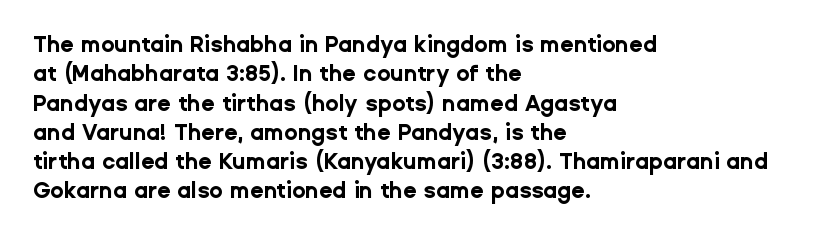
Every character sits straight up, as roman type does. Visually the block forms a straight wall on the left and a jagged coastline on the right. I'd describe the lettering as bold — thick and assertive. Unmarked baselines from the first word to the last.
